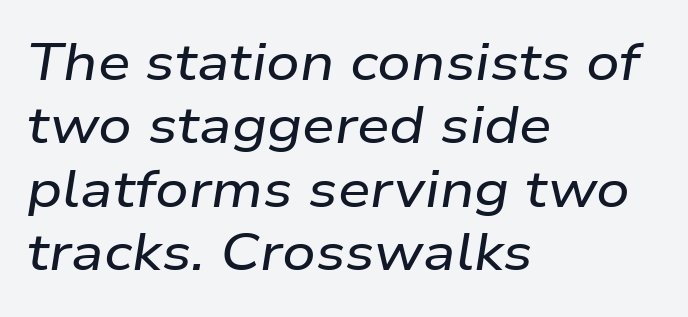
The image shows 52 px wide type, italic (leaning right); set left-aligned, line spacing 1.22x, normal letter spacing, not underlined; low stroke contrast and a medium x-height.
